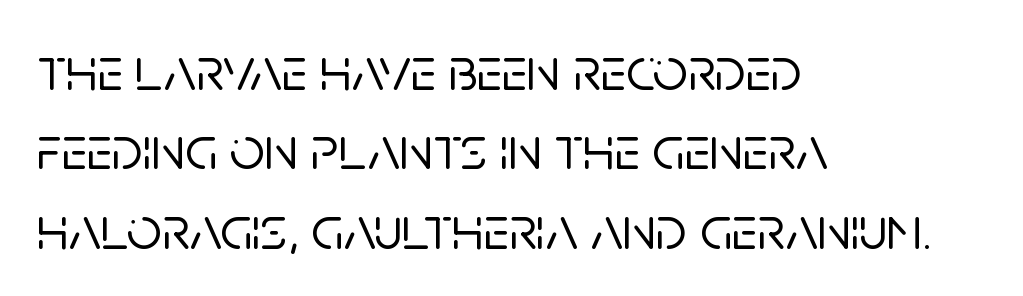
Q: Is the text italic (slanted)? A: No, it is upright.
Q: Is the typeface a serif or a sans-serif typeface? A: Sans-serif.
Q: Is the text underlined? A: No.
Q: How is the paragraph aligned? A: Left-aligned.
Q: Is the spacing between letters normal or unusually wide? A: Normal.
Q: Is the spacing between lines tight, normal or loose? A: Normal.
Q: Width (condensed, normal, or wide)? A: Normal.
Q: Stroke contrast? A: Low.
Q: x-height? A: Large.
Q: Monospaced? A: No.
